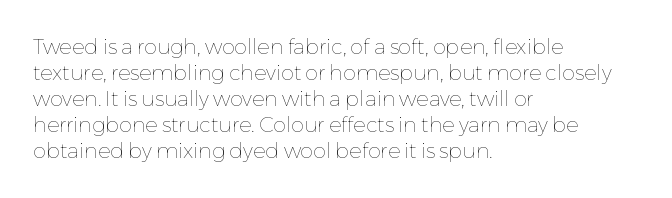
{"italic": "no", "bold": "no", "underline": "no", "align": "left", "line_spacing_ratio": 1.24, "letter_spacing": "normal", "letter_spacing_em": 0.0, "glyph_px": 21}
